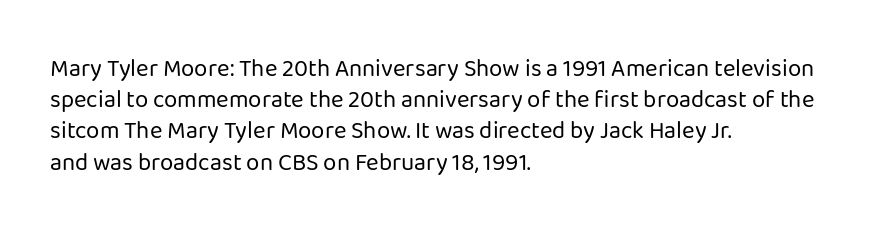
{"italic": "no", "bold": "no", "underline": "no", "align": "left", "line_spacing": "normal", "line_spacing_ratio": 1.3, "letter_spacing": "normal", "letter_spacing_em": 0.0, "glyph_px": 24}
